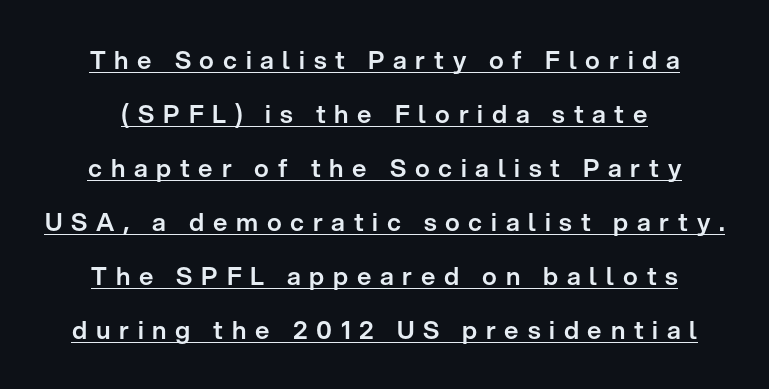
The image shows 25 px text type, upright; set loose line spacing (2.16x), unusually wide letter spacing (+0.35 em), underlined.
